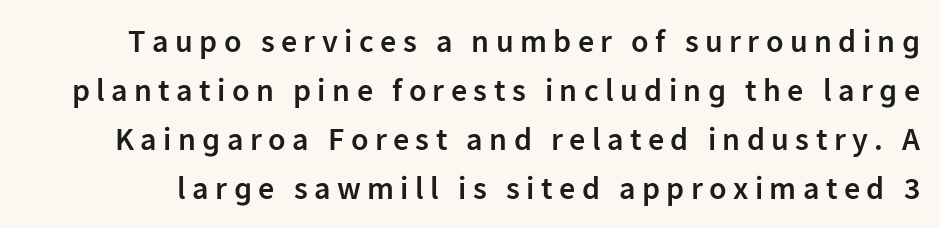
The image shows 32 px semibold sans-serif type, upright; set normal line spacing (1.53x), unusually wide letter spacing (+0.2 em), not underlined; low stroke contrast and a medium x-height.
